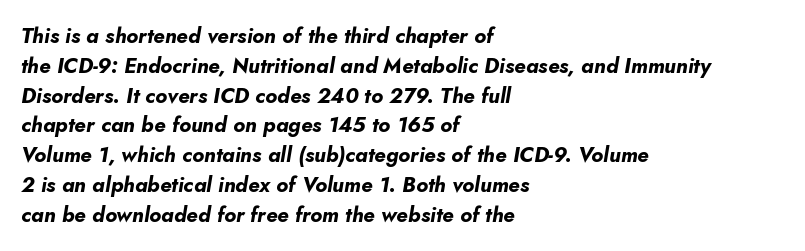
Descenders are the only things crossing below the line. Honestly, the letter spacing is just normal — you wouldn't notice it. One-word summary of the alignment: left. The designer left line spacing at the default. Chunky letters — that's bold for sure.
